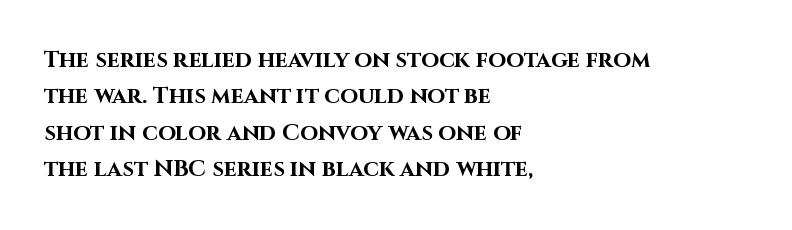
{"italic": "no", "bold": "yes", "underline": "no", "align": "left", "line_spacing": "normal", "line_spacing_ratio": 1.58, "letter_spacing": "normal", "letter_spacing_em": 0.0, "glyph_px": 23}
